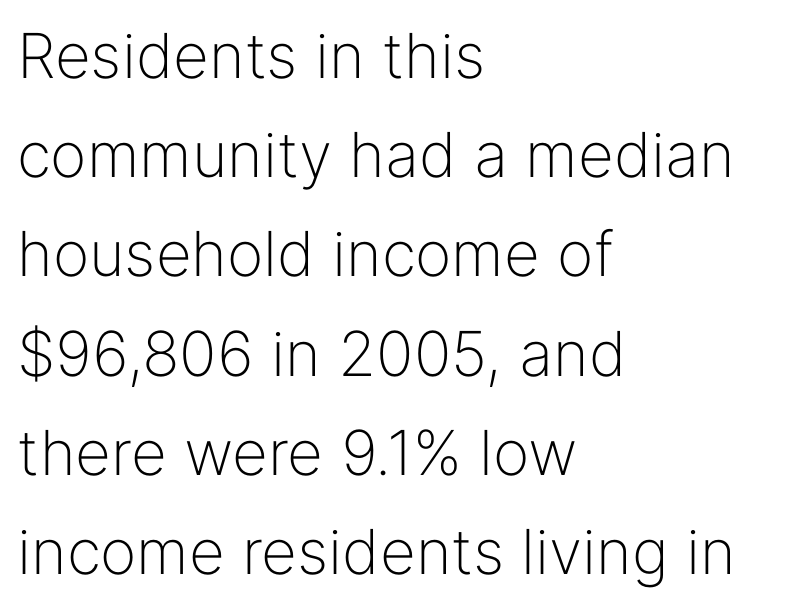
The image shows 62 px light sans-serif type, upright; set left-aligned, normal line spacing (1.6x), normal letter spacing, not underlined; low stroke contrast and a medium x-height.
